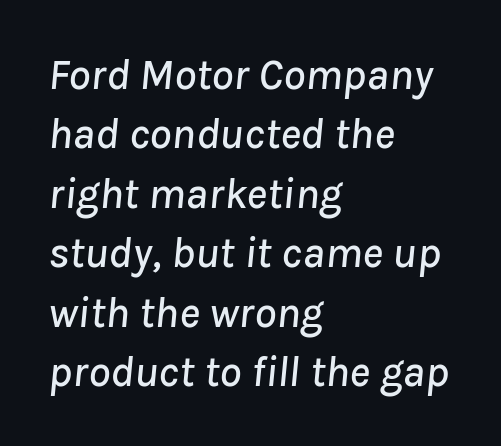
The letters advance in unequal steps, a hallmark of proportional type. Each line starts at the same left margin while the right side varies. The letterforms sit shoulder to shoulder at normal distance. Check under the words: just untouched page.
